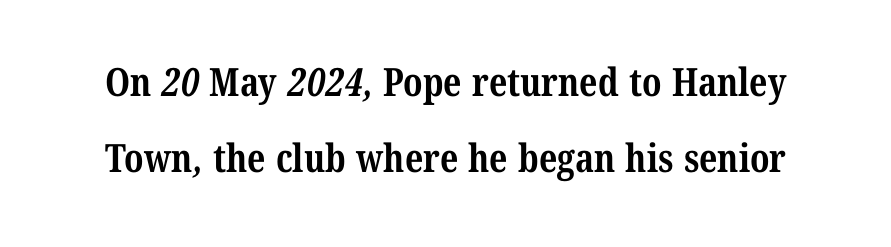
Q: Is the text bold? A: Yes.
Q: Is the typeface a serif or a sans-serif typeface? A: Serif.
Q: Is the text underlined? A: No.
Q: Is the spacing between letters normal or unusually wide? A: Normal.
Q: Is the spacing between lines tight, normal or loose? A: Loose.
Q: Width (condensed, normal, or wide)? A: Condensed.
Q: Stroke contrast? A: Medium.
Q: x-height? A: Medium.
Q: Monospaced? A: No.
